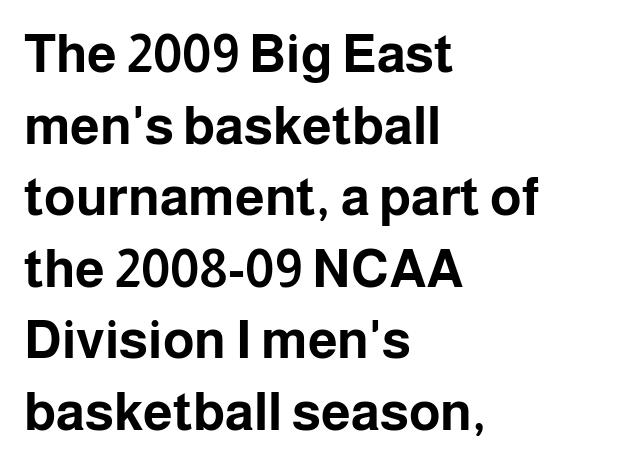
Q: Is the text bold? A: Yes.
Q: Is the text italic (slanted)? A: No, it is upright.
Q: Is the typeface a serif or a sans-serif typeface? A: Sans-serif.
Q: Is the text underlined? A: No.
Q: How is the paragraph aligned? A: Left-aligned.
Q: Is the spacing between letters normal or unusually wide? A: Normal.
Q: Is the spacing between lines tight, normal or loose? A: Normal.
Q: Width (condensed, normal, or wide)? A: Normal.
Q: Stroke contrast? A: Low.
Q: x-height? A: Medium.
Q: Monospaced? A: No.
